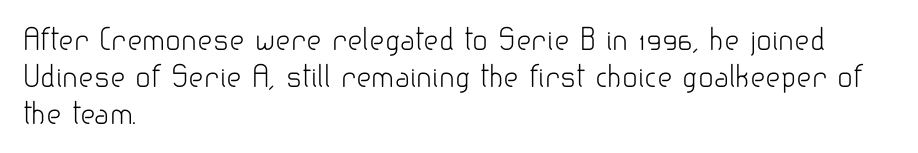
{"serif": "no", "italic": "no", "bold": "no", "weight": "light", "width": "normal", "stroke_contrast": "low", "x_height": "small", "monospaced": "no", "underline": "no", "align": "left", "line_spacing": "normal", "line_spacing_ratio": 1.27, "letter_spacing": "normal", "letter_spacing_em": 0.0, "glyph_px": 29}
